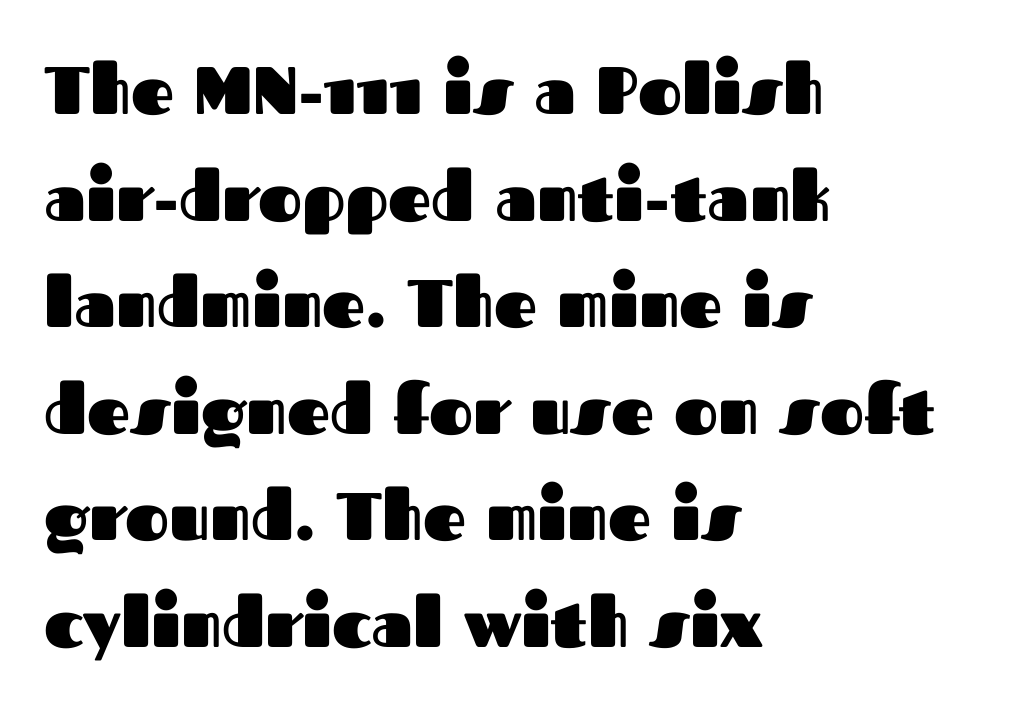
The image shows 67 px heavy sans-serif type, upright; set left-aligned, normal line spacing (1.59x), normal letter spacing, not underlined; medium stroke contrast and a medium x-height.
